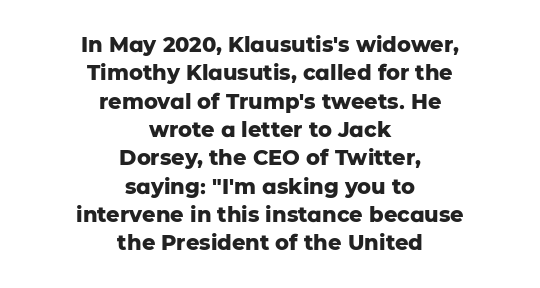
The image shows 21 px bold type, upright; set centered, normal line spacing (1.35x), normal letter spacing, not underlined.
